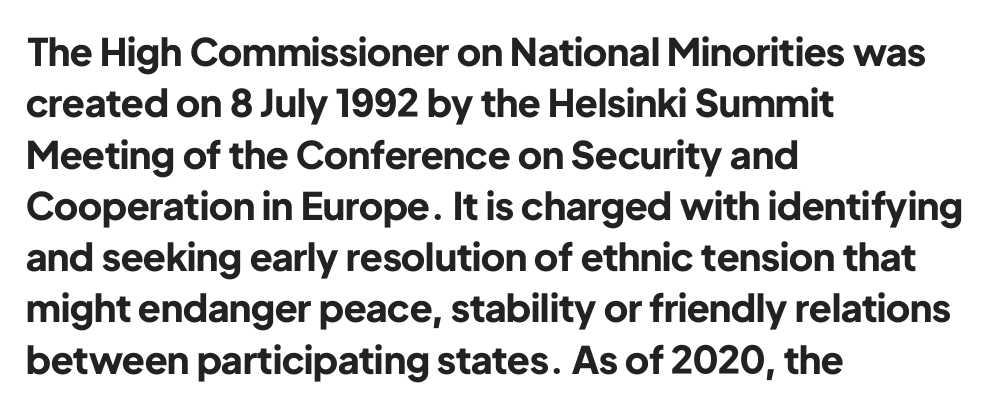
{"serif": "no", "italic": "no", "bold": "yes", "weight": "bold", "width": "normal", "stroke_contrast": "low", "x_height": "medium", "monospaced": "no", "underline": "no", "align": "left", "line_spacing": "normal", "line_spacing_ratio": 1.35, "letter_spacing": "normal", "letter_spacing_em": 0.0, "glyph_px": 38}
